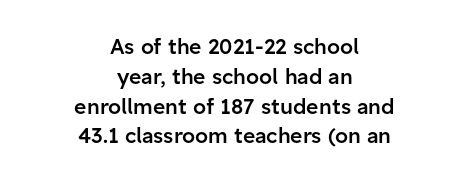
{"italic": "no", "bold": "semi", "underline": "no", "align": "center", "line_spacing": "normal", "line_spacing_ratio": 1.42, "letter_spacing": "normal", "letter_spacing_em": 0.0, "glyph_px": 21}
